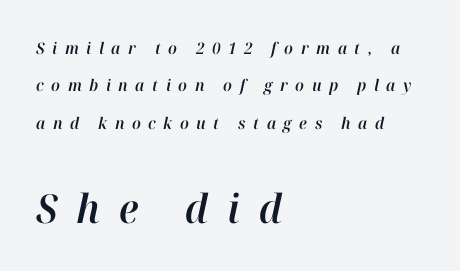
The image shows 40 px text type, italic (leaning right); set left-aligned, loose line spacing (2.33x), unusually wide letter spacing (+0.47 em), not underlined; the second (bottom) block is 2.5x larger; high stroke contrast and a medium x-height.
